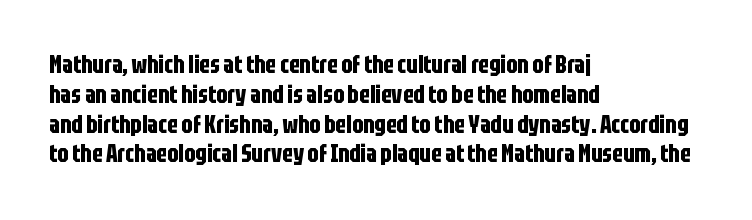
{"italic": "no", "bold": "yes", "underline": "no", "align": "left", "line_spacing_ratio": 1.24, "letter_spacing": "normal", "letter_spacing_em": 0.0, "glyph_px": 24}
